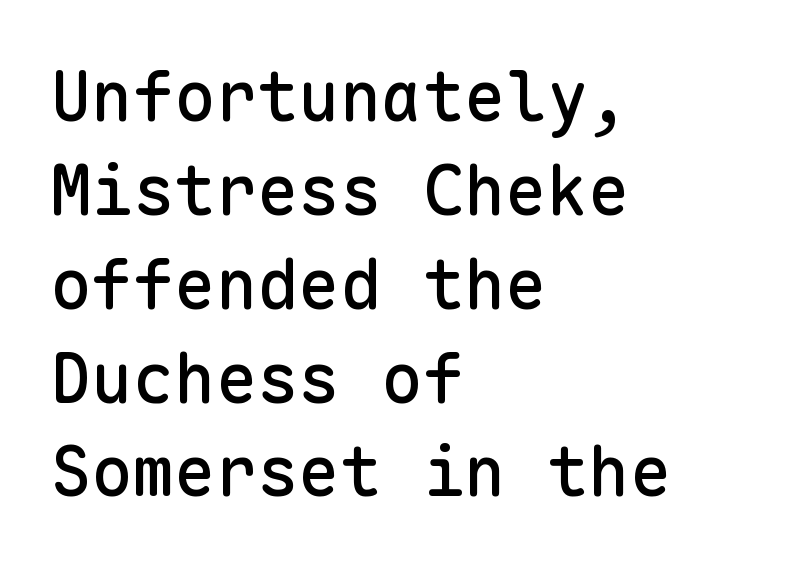
The strip under each line holds only bare page. The face used here is monospaced, like something from a code editor. Caption: standard tracking, unaltered. Posture: vertical. Regular leading. Observe the absence of serifs on each vertical stroke in this sample.
